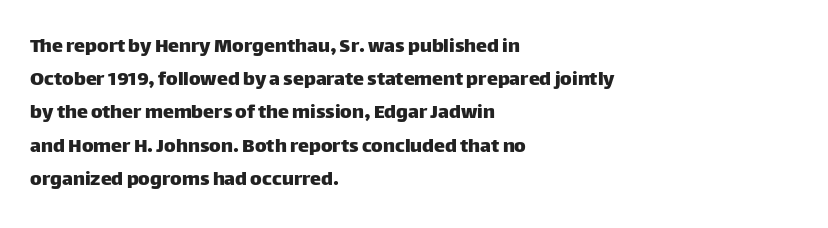
These lines keep a tight, regular rhythm from letter to letter. Vertical spacing — default. No word sits above an underline. The setting favours the left margin, as ordinary paragraphs usually do. The font's upright variant was chosen for this text.
